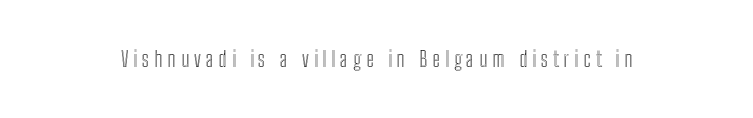
Q: Is the text italic (slanted)? A: No, it is upright.
Q: Is the text underlined? A: No.
Q: Is the spacing between letters normal or unusually wide? A: Unusually wide.
